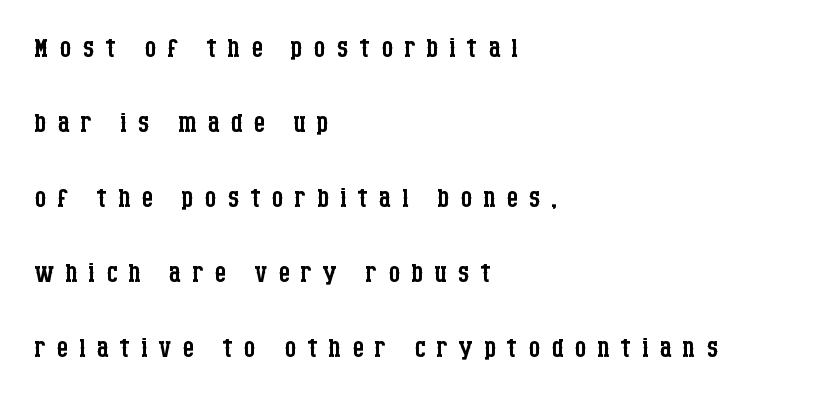
{"serif": "yes", "italic": "no", "bold": "no", "weight": "regular", "width": "condensed", "stroke_contrast": "low", "x_height": "large", "monospaced": "no", "underline": "no", "align": "left", "line_spacing": "loose", "line_spacing_ratio": 2.03, "letter_spacing": "wide", "letter_spacing_em": 0.29, "glyph_px": 37}
